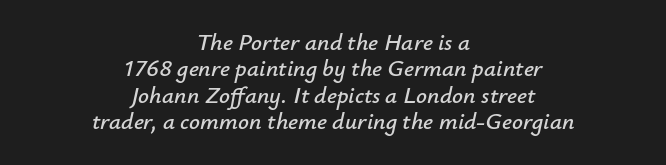
Caption: standard tracking, unaltered. Each new line begins almost immediately beneath the previous one. The area under the type is left untouched. A typesetter would mark this as italic. Does the copy run flush right? No — it is centered line by line.
